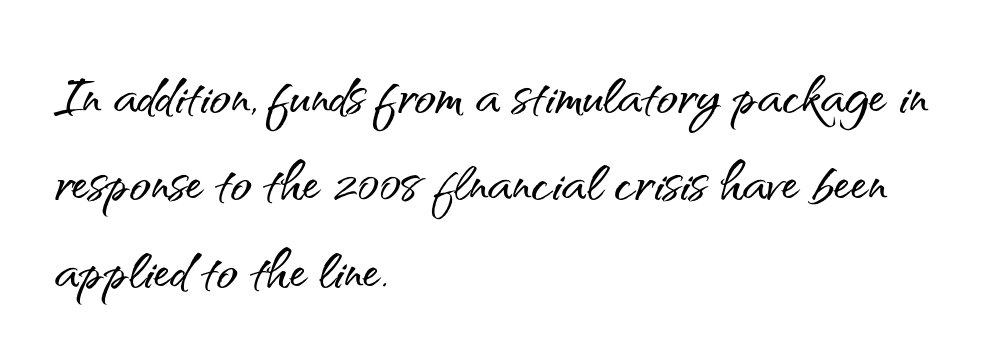
The image shows 70 px sans-serif type; set left-aligned, normal line spacing (1.25x), normal letter spacing, not underlined; medium stroke contrast and a small x-height.
